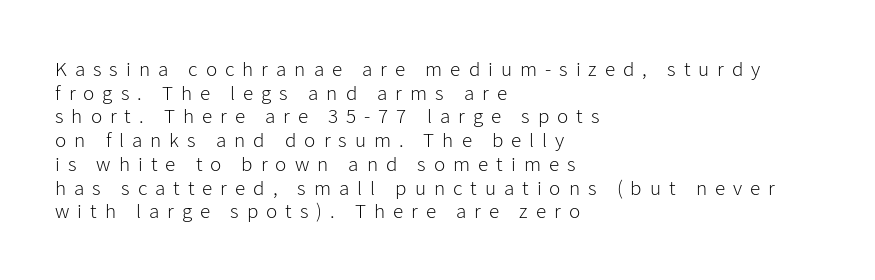
Is the type heavy? It reads as light-to-regular instead. Caption: multi-line text, flush left, ragged right. The passage shown has open, widely tracked lettering throughout. Horizontal bands of white between lines are thin slivers. The space beneath each line is pristine and unruled. Does the lettering tilt? It doesn't — this is upright.
